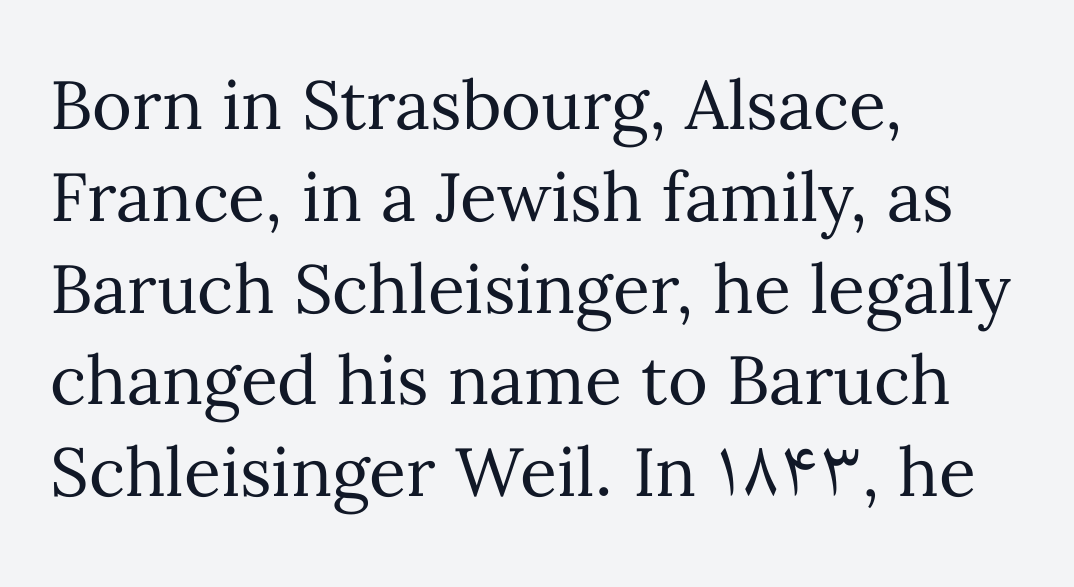
The image shows 68 px regular-weight type, upright; set left-aligned, normal line spacing (1.35x), normal letter spacing, not underlined; medium stroke contrast and a medium x-height.
